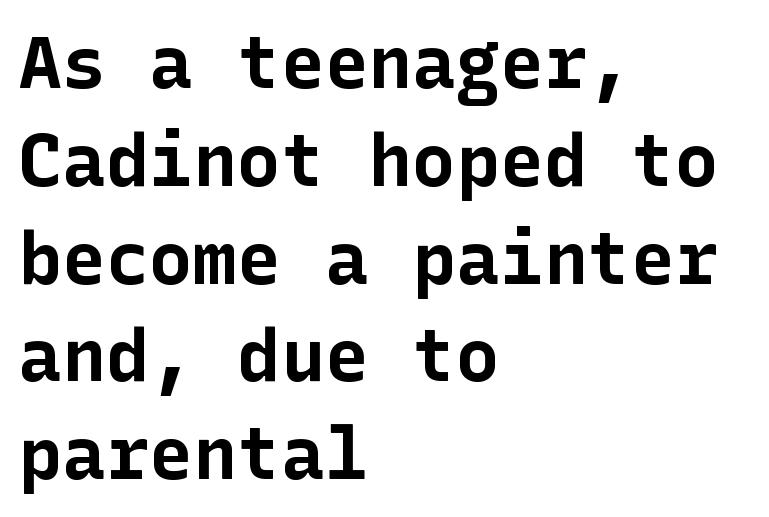
Posture: vertical. Decoration check: the copy has no underline. The glyphs have the mass of a bold cut. Observe the ordinary spacing: letters are neighbours, not strangers. Font category for this specimen: sans-serif. All the whitespace from short lines collects on the right.
